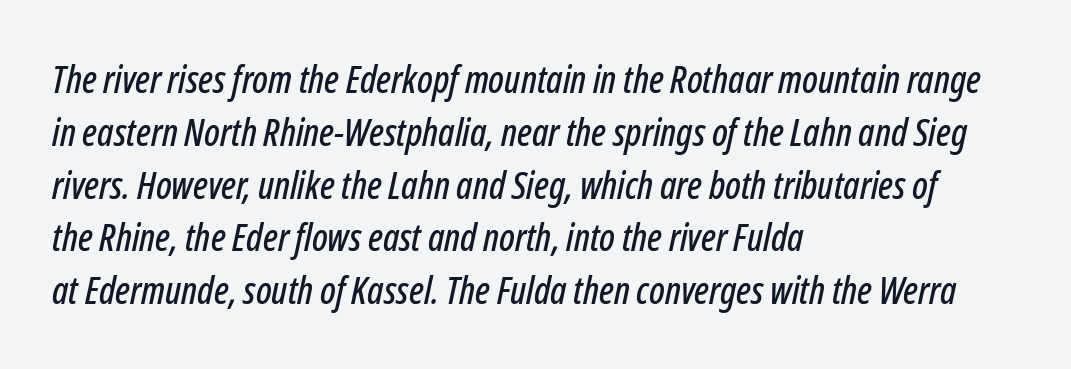
The image shows 38 px condensed type, italic (leaning right); set left-aligned, normal line spacing (1.39x), normal letter spacing, not underlined; low stroke contrast and a medium x-height.
